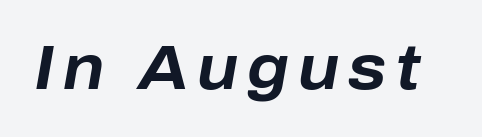
The passage shown leans; its letterforms are oblique. Bare-footed words on every line. A full-strength bold gives these letters their thick strokes. The passage shown is typed in a proportional face where columns would drift.
